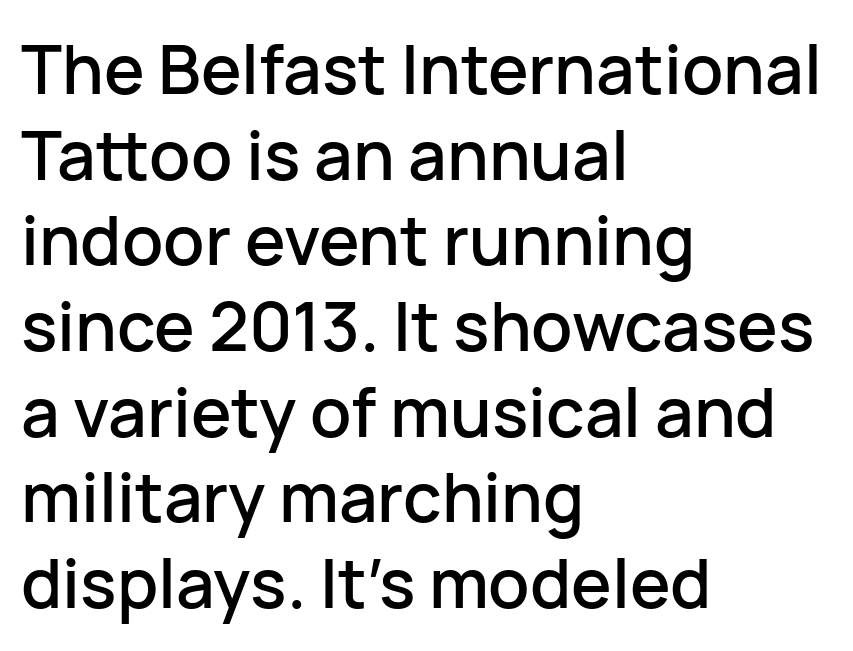
In terms of leading, this rendering sits right in the middle. This is the regular roman posture of the typeface. Look at the tracking — it's just the regular setting, nothing added. Rule under the text: the space is simply empty. Casual observation: everything's shoved over to the left.
